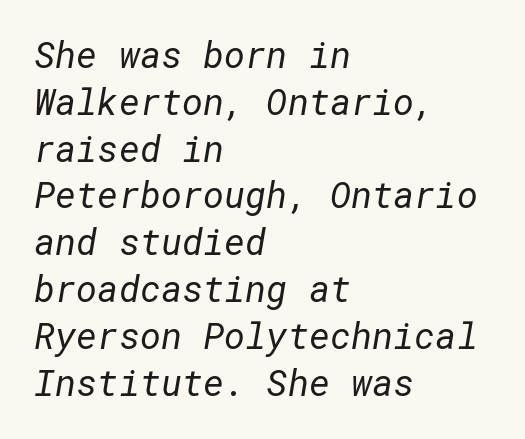
The image shows 36 px regular-weight sans-serif type; set left-aligned, normal line spacing (1.3x), normal letter spacing, not underlined; low stroke contrast and a medium x-height.
